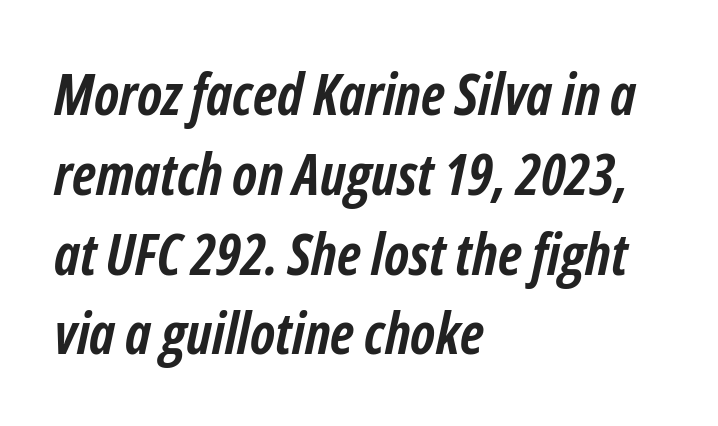
The image shows 57 px semibold, condensed type, italic (leaning right); set left-aligned, normal line spacing (1.4x), normal letter spacing, not underlined; low stroke contrast and a medium x-height.
